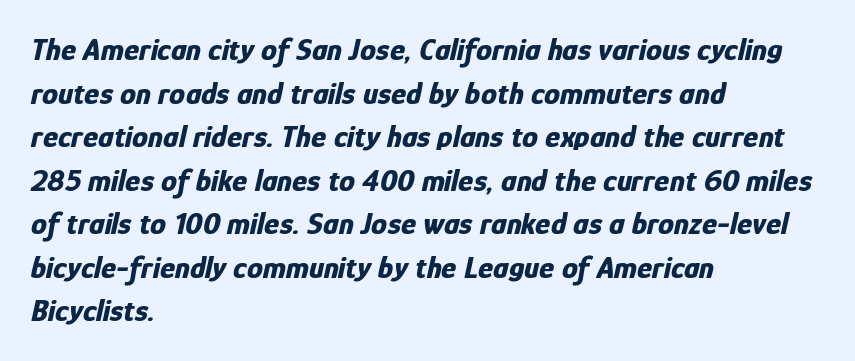
Caption: bold face, heavy strokes. This sample has the flowing, uneven cadence of proportional lettering. Every row of glyphs begins at an identical x-position on the left. Type without underlining. Summary of vertical rhythm: regular, with standard interline spacing.
